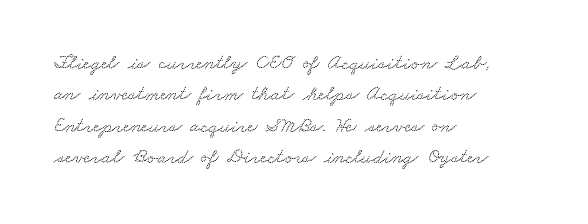
These lines keep a tight, regular rhythm from letter to letter. The rendering anchors every line to the left-hand side. Leading: standard. Clear beneath every line of the passage.
